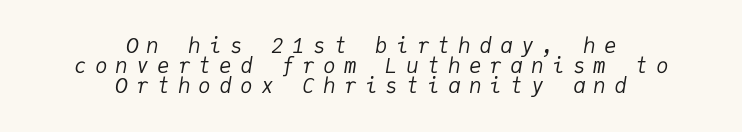
The image shows 21 px text type, italic (leaning right); set centered, tight line spacing (0.96x), unusually wide letter spacing (+0.39 em), not underlined.
